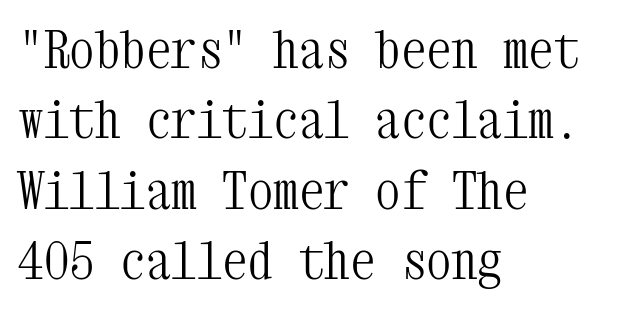
Unlike a clean sans, this face finishes its strokes with serifs. Italic: no, the glyphs are upright roman. Short and long lines alike share a common starting point at left. The passage shown has conventional tracking throughout.
